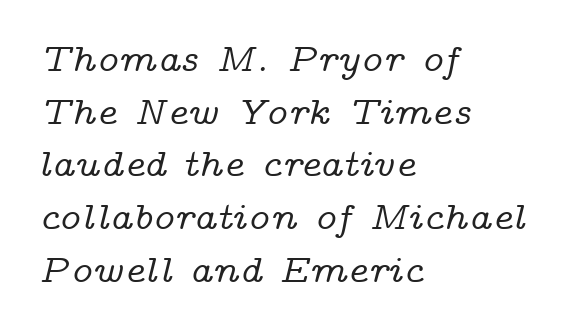
Q: Is the text italic (slanted)? A: Yes, it leans right by about 14 degrees.
Q: Is the typeface a serif or a sans-serif typeface? A: Serif.
Q: Is the text underlined? A: No.
Q: How is the paragraph aligned? A: Left-aligned.
Q: Is the spacing between letters normal or unusually wide? A: Normal.
Q: Is the spacing between lines tight, normal or loose? A: Normal.
Q: Width (condensed, normal, or wide)? A: Wide.
Q: Stroke contrast? A: Low.
Q: x-height? A: Medium.
Q: Monospaced? A: No.
